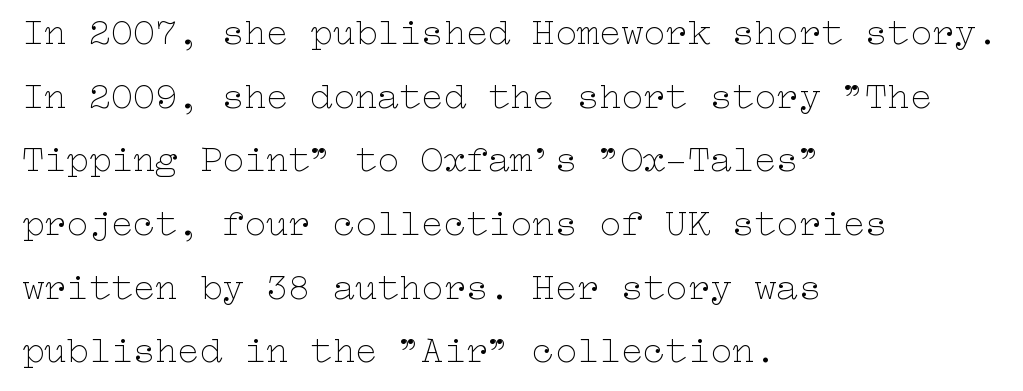
The image shows 37 px thin, wide type, upright; set left-aligned, line spacing 1.72x, normal letter spacing, not underlined; low stroke contrast and a medium x-height.
